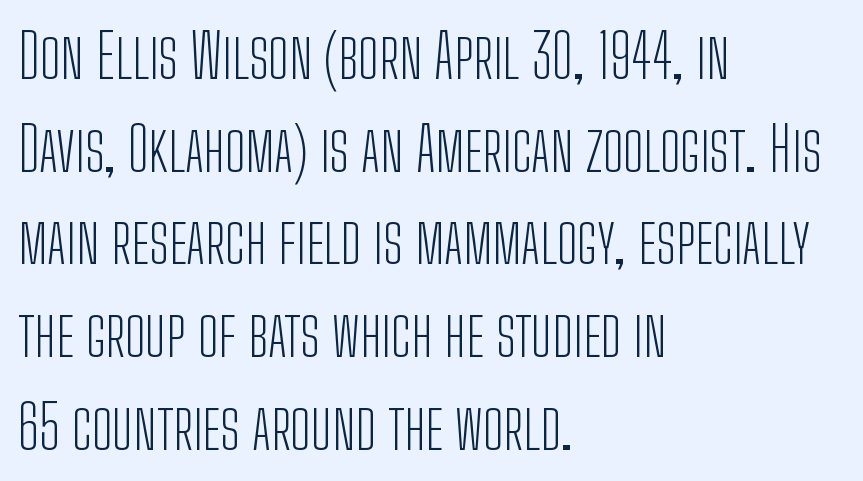
The image shows 61 px light, condensed sans-serif type, upright; set left-aligned, normal line spacing (1.52x), normal letter spacing, not underlined; low stroke contrast and a medium x-height.
